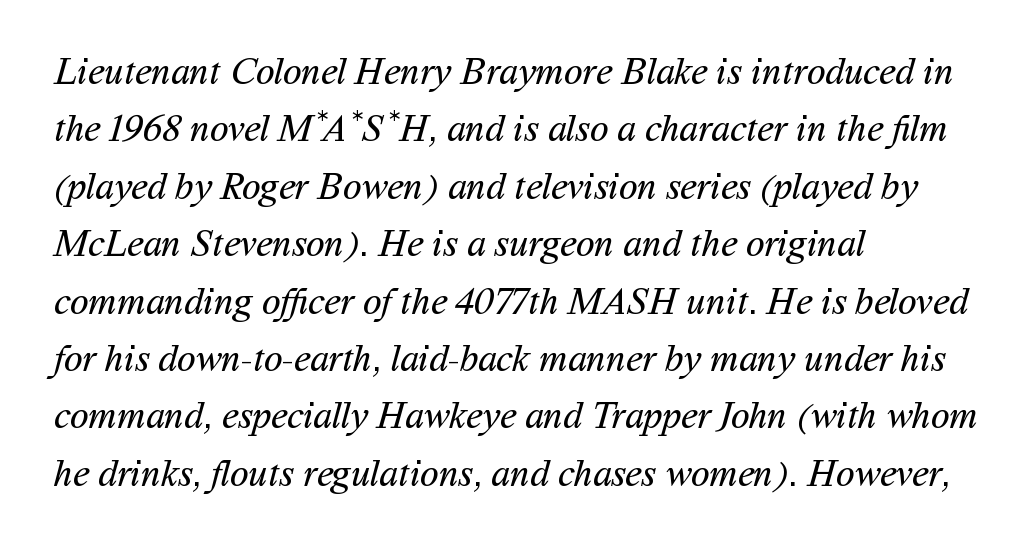
Underlining? Definitely not there. A typesetter would label this face a sans. Each letter keeps its own natural width here, so spacing adapts to shape. Evenly set lines give the paragraph a standard silhouette. How are the letters spaced? Ordinarily, with no added tracking.
